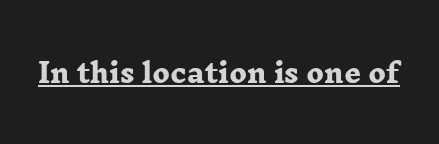
Q: Is the text bold? A: Yes.
Q: Is the text underlined? A: Yes.
Q: Is the spacing between letters normal or unusually wide? A: Normal.
